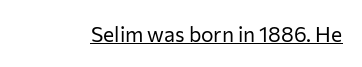
Q: Is the text bold? A: No.
Q: Is the text italic (slanted)? A: No, it is upright.
Q: Is the text underlined? A: Yes.
Q: Is the spacing between letters normal or unusually wide? A: Normal.
